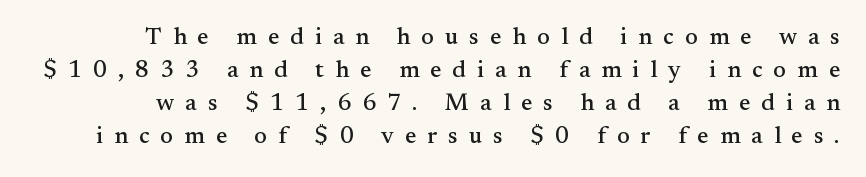
The image shows 24 px text type, upright; set normal line spacing (1.38x), unusually wide letter spacing (+0.46 em), not underlined.
